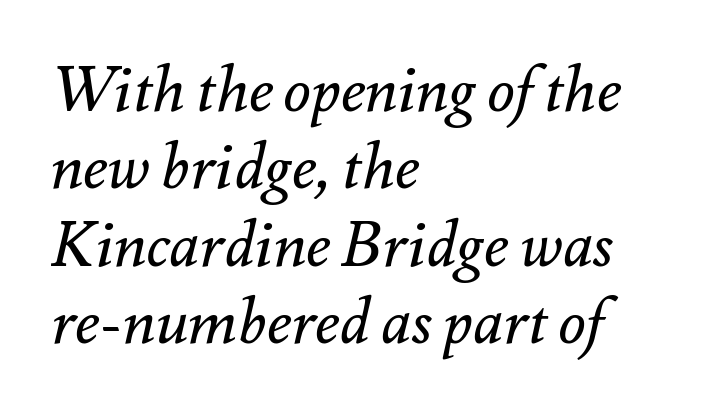
Q: Is the text bold? A: No.
Q: Is the text italic (slanted)? A: Yes, it leans right by about 12 degrees.
Q: Is the text underlined? A: No.
Q: How is the paragraph aligned? A: Left-aligned.
Q: Is the spacing between letters normal or unusually wide? A: Normal.
Q: Width (condensed, normal, or wide)? A: Normal.
Q: Stroke contrast? A: Medium.
Q: x-height? A: Small.
Q: Monospaced? A: No.
